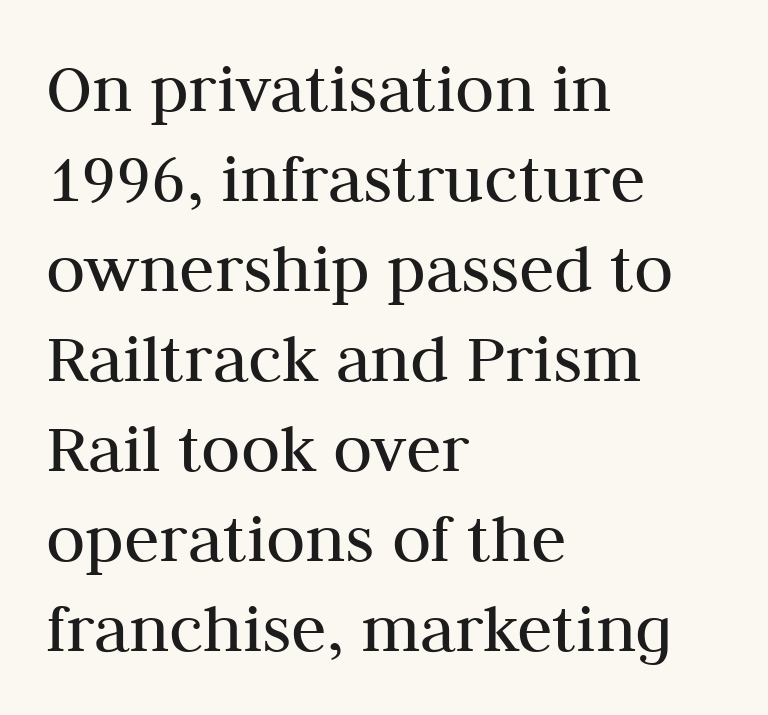
{"serif": "yes", "italic": "no", "bold": "no", "weight": "regular", "width": "normal", "stroke_contrast": "medium", "x_height": "medium", "monospaced": "no", "underline": "no", "align": "left", "line_spacing": "normal", "line_spacing_ratio": 1.25, "letter_spacing": "normal", "letter_spacing_em": 0.0, "glyph_px": 72}
